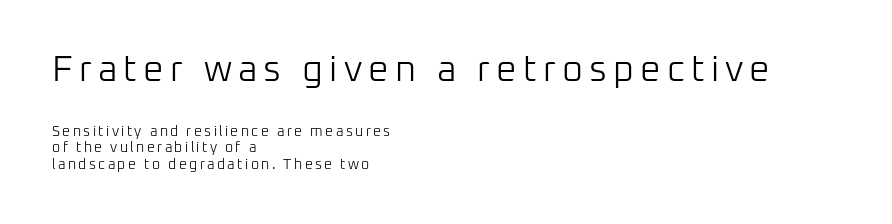
Just letters on the line, the space beneath them empty. Every character sits straight up, as roman type does. Grotesque or geometric, the face here clearly has no serifs. The typesetter chose a ragged-right arrangement here.
